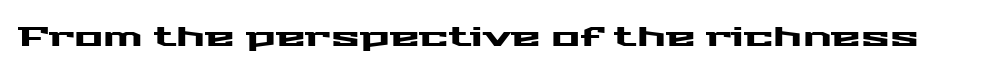
Q: Is the text italic (slanted)? A: No, it is upright.
Q: Is the text underlined? A: No.
Q: Is the spacing between letters normal or unusually wide? A: Normal.
